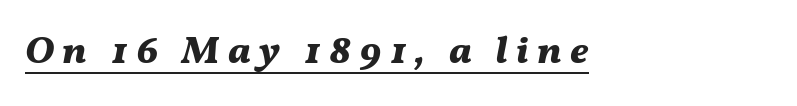
The image shows 39 px bold type, italic (leaning right); set unusually wide letter spacing (+0.21 em), underlined; medium stroke contrast and a medium x-height.
